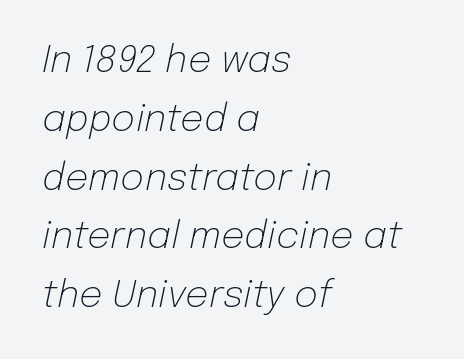
Teacher's note: observe the even left margin — that is flush-left alignment. The block of text has a typical density, with ordinary space between rows. You could not count columns in this text — the font is proportionally spaced. The passage shown has conventional tracking throughout. The passage shown is not underscored anywhere.
